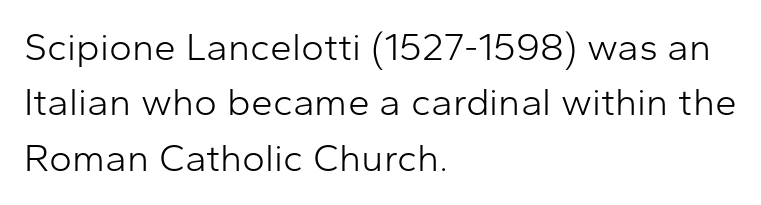
The image shows 39 px light sans-serif type, upright; set left-aligned, normal line spacing (1.42x), normal letter spacing, not underlined; low stroke contrast and a medium x-height.
